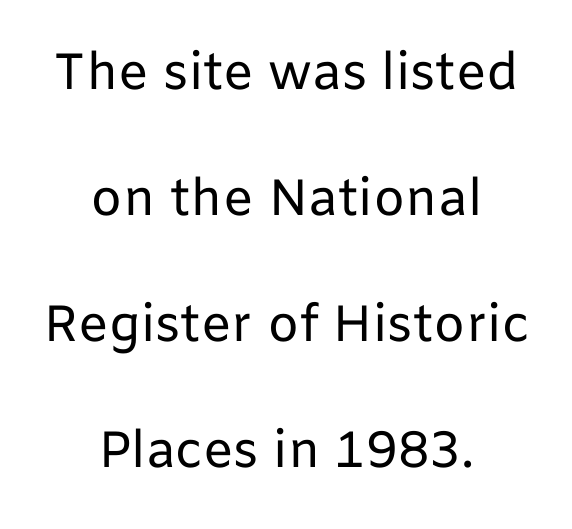
The letters stand upright; this is a roman face. These lines stand farther apart than default settings would place them. Weight: in the light-to-regular range. A typesetter would call this proportional, since set widths differ per character.
